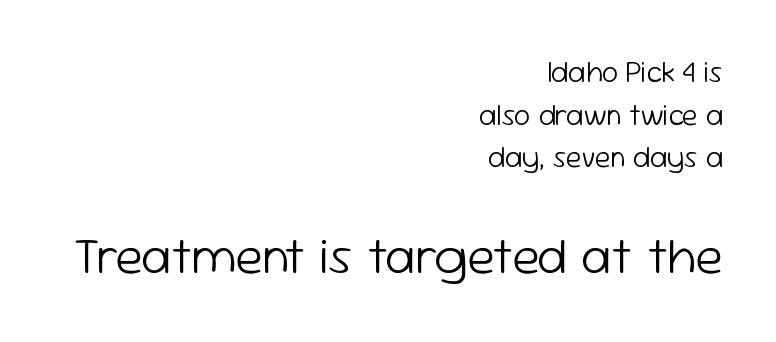
The image shows 51 px light sans-serif type, upright; set right-aligned, normal line spacing (1.47x), normal letter spacing, not underlined; the second (bottom) block is 1.76x larger; low stroke contrast and a medium x-height.
